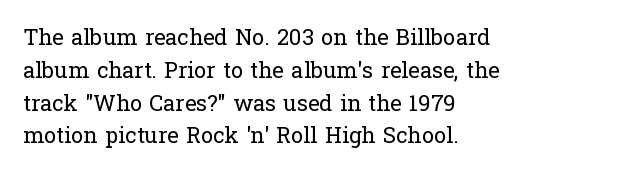
The image shows 22 px text type, upright; set left-aligned, normal line spacing (1.49x), normal letter spacing, not underlined.
